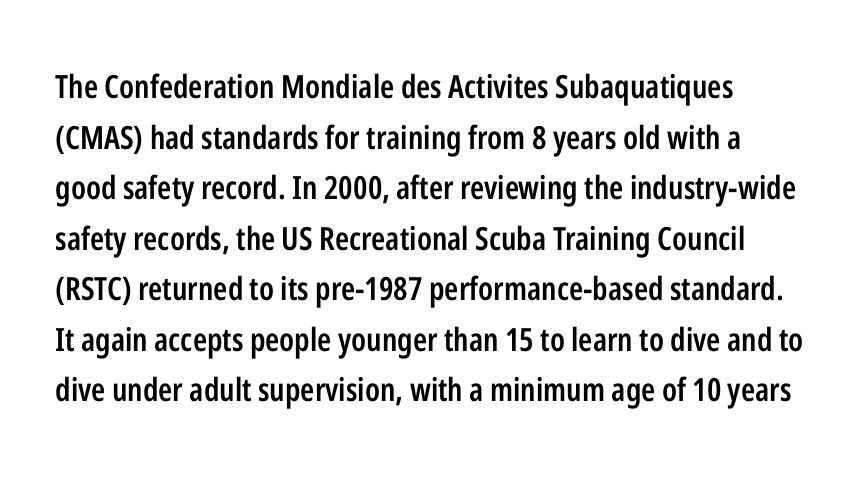
The image shows 32 px semibold, condensed sans-serif type, upright; set normal line spacing (1.58x), normal letter spacing, not underlined; low stroke contrast and a medium x-height.
